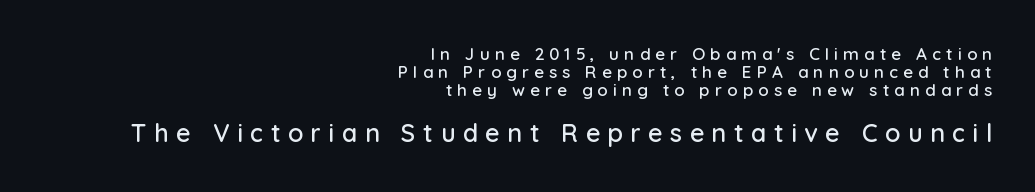
{"italic": "no", "underline": "no", "align": "right", "line_spacing": "tight", "line_spacing_ratio": 1.05, "letter_spacing": "wide", "letter_spacing_em": 0.3, "larger_block": "second", "size_ratio": 1.47, "glyph_px": 25}
